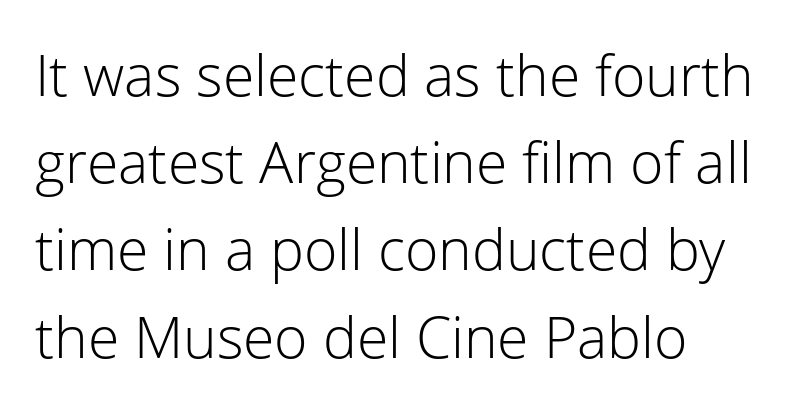
Nobody touched the tracking dial on this one. Note: no serifs on the glyphs. On a weight scale, this lands at 450 or below. Unlike italic type, these characters show no tilt at all. The vertical gap from one line to the next is medium.
